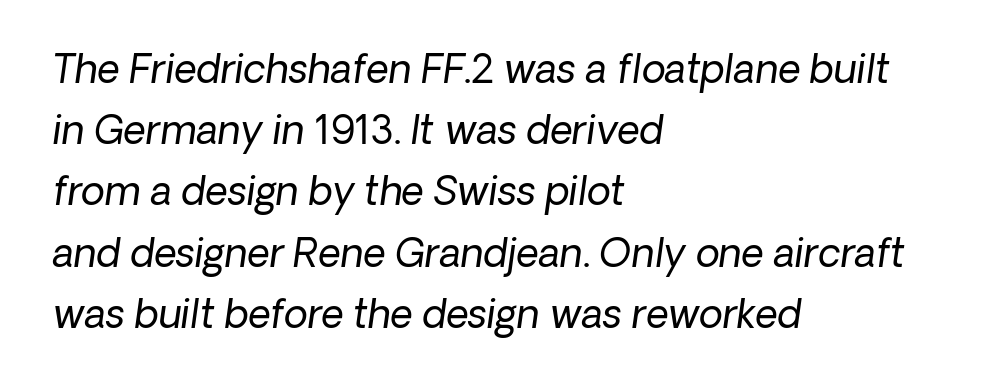
Q: Is the text bold? A: No.
Q: Is the typeface a serif or a sans-serif typeface? A: Sans-serif.
Q: Is the text underlined? A: No.
Q: How is the paragraph aligned? A: Left-aligned.
Q: Is the spacing between letters normal or unusually wide? A: Normal.
Q: Is the spacing between lines tight, normal or loose? A: Normal.
Q: Width (condensed, normal, or wide)? A: Normal.
Q: Stroke contrast? A: Low.
Q: x-height? A: Medium.
Q: Monospaced? A: No.
